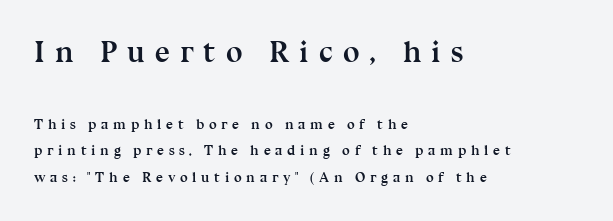
Stroke thickness is high; the sample reads as a true bold. Between one letter and the next there's a generous, obvious gap. Compare the two chunks: the upper has the greater cap height. The glyphs are unaccompanied by any horizontal stroke below them.
